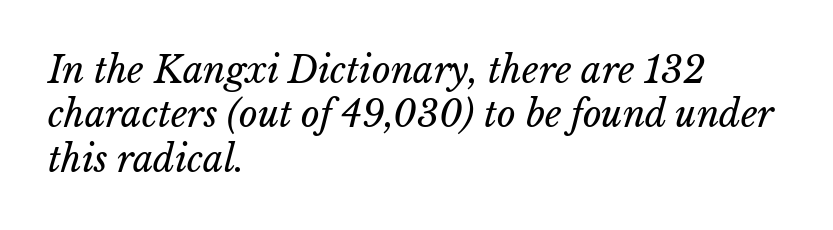
The image shows 36 px regular-weight type, italic (leaning right); set left-aligned, line spacing 1.23x, normal letter spacing, not underlined; low stroke contrast and a medium x-height.
